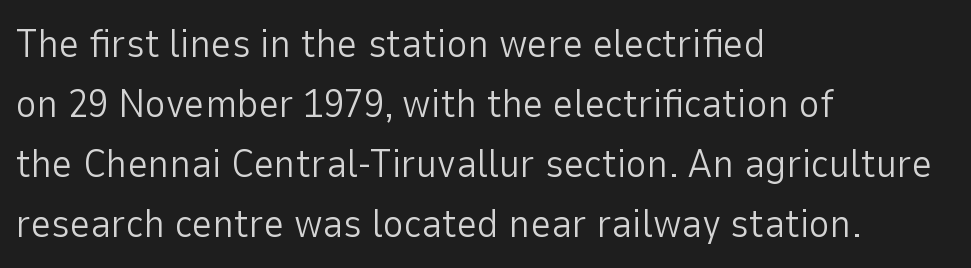
{"serif": "no", "italic": "no", "bold": "no", "weight": "light", "width": "normal", "stroke_contrast": "low", "x_height": "medium", "monospaced": "no", "underline": "no", "align": "left", "line_spacing": "normal", "line_spacing_ratio": 1.5, "letter_spacing": "normal", "letter_spacing_em": 0.0, "glyph_px": 40}
